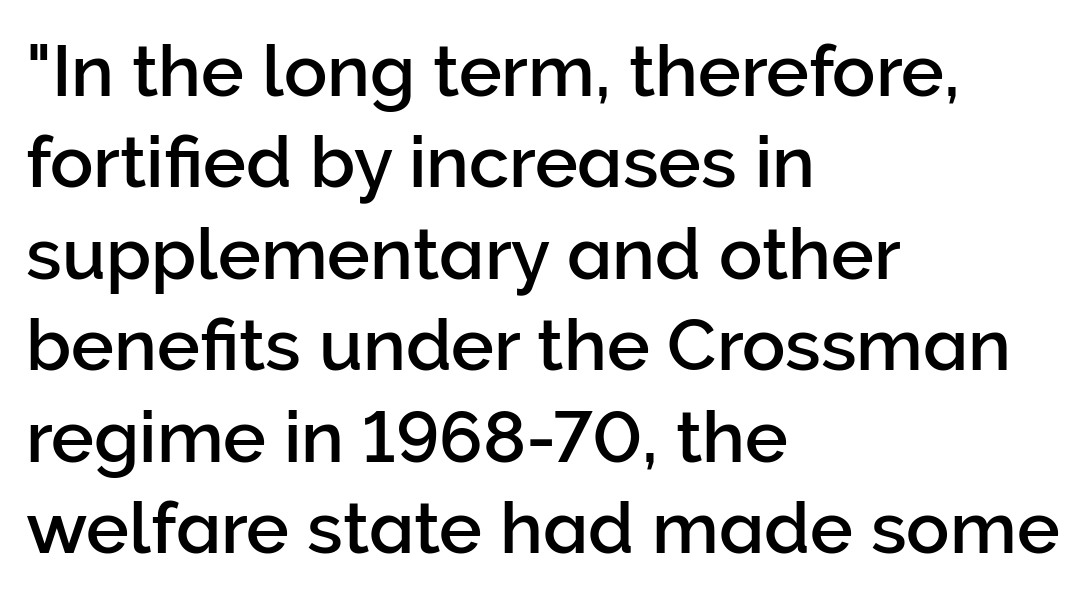
Q: Is the text italic (slanted)? A: No, it is upright.
Q: Is the typeface a serif or a sans-serif typeface? A: Sans-serif.
Q: Is the text underlined? A: No.
Q: How is the paragraph aligned? A: Left-aligned.
Q: Is the spacing between letters normal or unusually wide? A: Normal.
Q: Is the spacing between lines tight, normal or loose? A: Normal.
Q: Width (condensed, normal, or wide)? A: Normal.
Q: Stroke contrast? A: Low.
Q: x-height? A: Medium.
Q: Monospaced? A: No.
